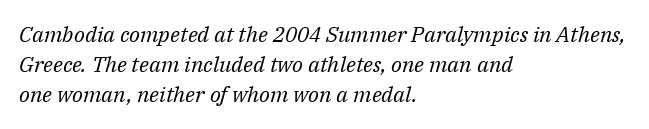
The image shows 22 px text type, italic (leaning right); set left-aligned, normal line spacing (1.37x), normal letter spacing, not underlined.
